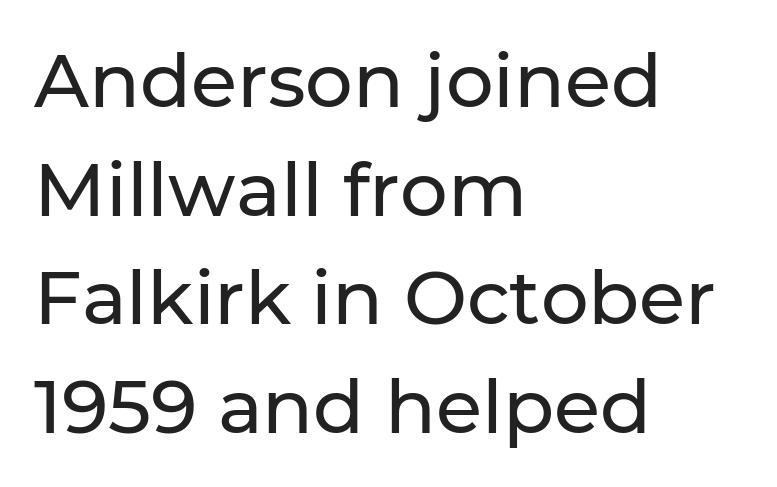
{"serif": "no", "italic": "no", "width": "normal", "stroke_contrast": "low", "x_height": "medium", "monospaced": "no", "underline": "no", "align": "left", "line_spacing": "normal", "line_spacing_ratio": 1.45, "letter_spacing": "normal", "letter_spacing_em": 0.0, "glyph_px": 75}
